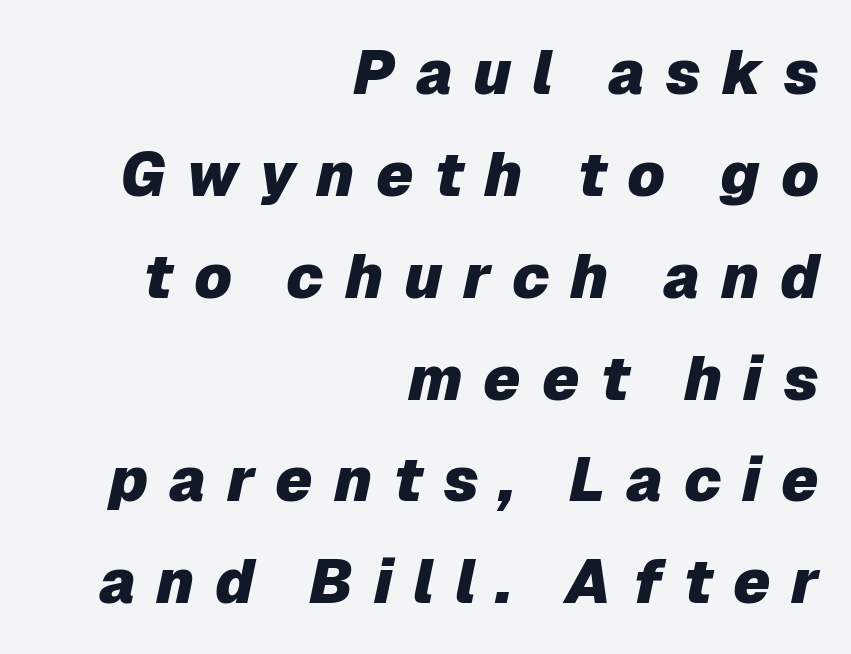
Typesetter's note: full bold, strokes at maximum text heaviness. Alignment: flush right. The rows are spaced the way most documents space them. Each letter keeps its own natural width here, so spacing adapts to shape. Honestly, there is no underline to notice here at all. Designer's note — italics engaged.
